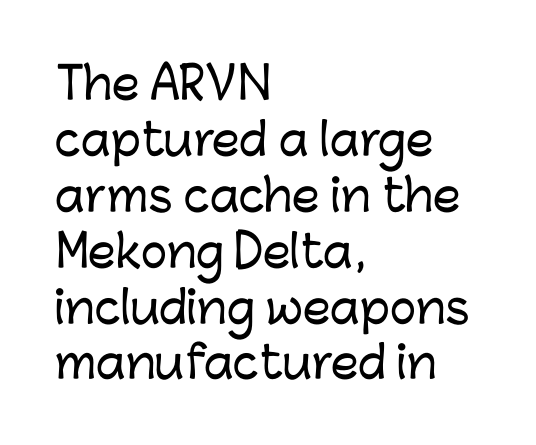
The letters advance in unequal steps, a hallmark of proportional type. The passage shown has conventional tracking throughout. Letterform terminals end flat and unadorned throughout the passage. Descender tails drop into unmarked territory. In terms of leading, this rendering sits right in the middle.
